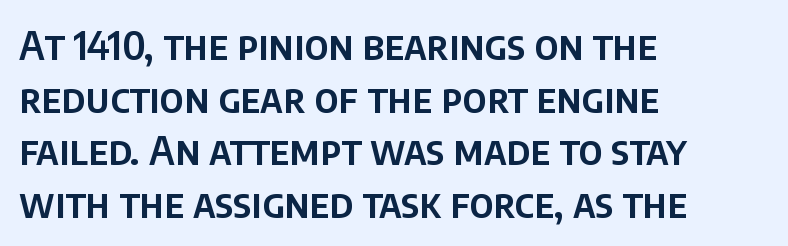
{"serif": "no", "italic": "no", "width": "normal", "stroke_contrast": "low", "x_height": "large", "monospaced": "no", "underline": "no", "align": "left", "line_spacing": "normal", "line_spacing_ratio": 1.35, "letter_spacing": "normal", "letter_spacing_em": 0.0, "glyph_px": 39}
